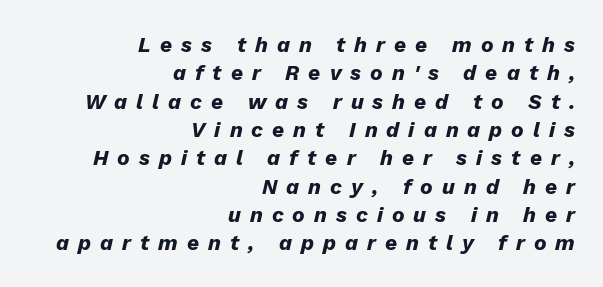
The image shows 21 px bold type, italic (leaning right); set right-aligned, normal line spacing (1.35x), unusually wide letter spacing (+0.43 em), not underlined.
